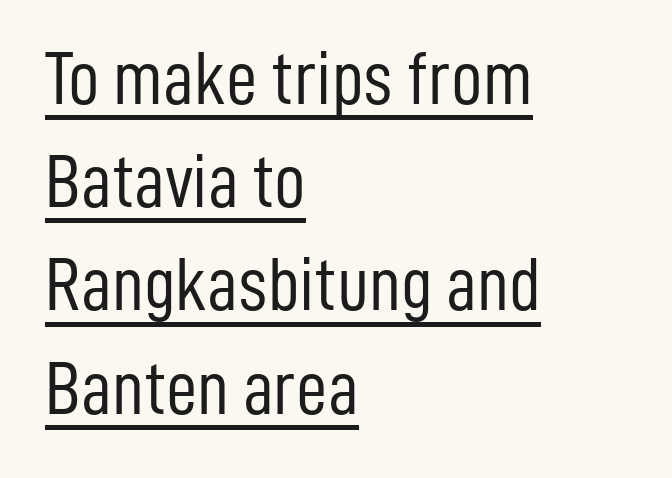
{"serif": "no", "italic": "no", "bold": "no", "weight": "light", "width": "condensed", "stroke_contrast": "low", "x_height": "medium", "monospaced": "no", "underline": "yes", "align": "left", "line_spacing": "normal", "line_spacing_ratio": 1.34, "letter_spacing": "normal", "letter_spacing_em": 0.0, "glyph_px": 77}
